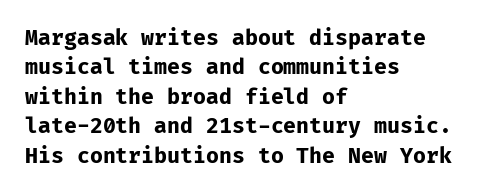
Q: Is the text bold? A: Yes.
Q: Is the text italic (slanted)? A: No, it is upright.
Q: Is the text underlined? A: No.
Q: How is the paragraph aligned? A: Left-aligned.
Q: Is the spacing between letters normal or unusually wide? A: Normal.
Q: Is the spacing between lines tight, normal or loose? A: Normal.
